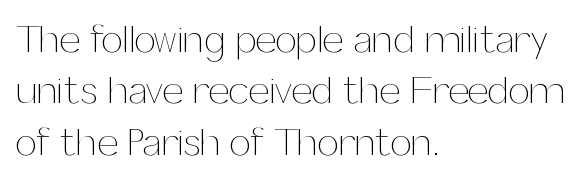
{"italic": "no", "bold": "no", "weight": "thin", "width": "normal", "stroke_contrast": "medium", "x_height": "medium", "monospaced": "no", "underline": "no", "align": "left", "line_spacing": "normal", "line_spacing_ratio": 1.35, "letter_spacing": "normal", "letter_spacing_em": 0.0, "glyph_px": 38}
